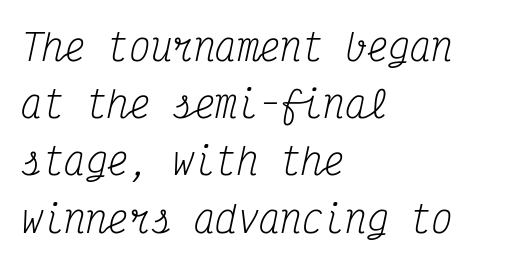
Note the uniform advance width — an 'i' takes as much space as an 'm'. The rendering keeps characters at their native spacing. Font category for this specimen: serif. The typesetter chose a ragged-right arrangement here. A clean baseline with only descenders dipping below it.
